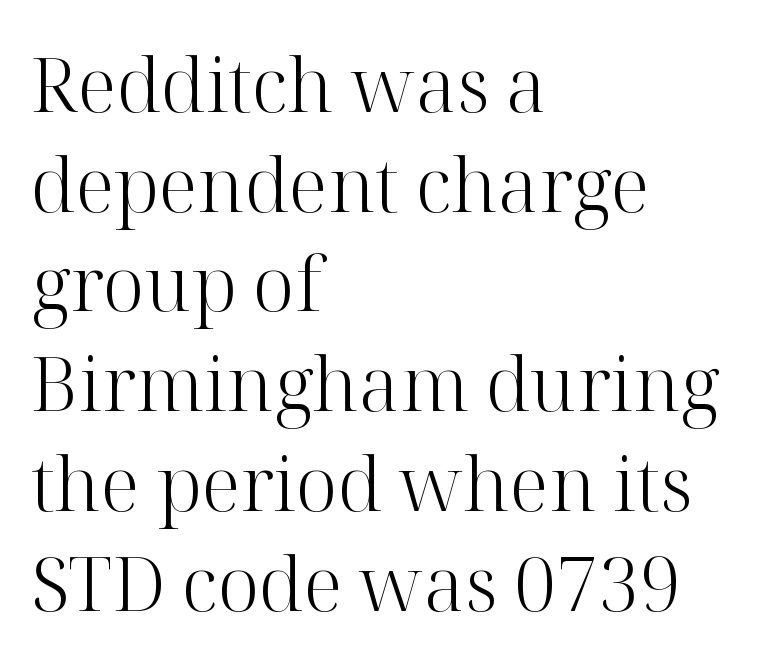
Q: Is the text bold? A: No.
Q: Is the text italic (slanted)? A: No, it is upright.
Q: Is the typeface a serif or a sans-serif typeface? A: Serif.
Q: Is the text underlined? A: No.
Q: How is the paragraph aligned? A: Left-aligned.
Q: Is the spacing between letters normal or unusually wide? A: Normal.
Q: Is the spacing between lines tight, normal or loose? A: Normal.
Q: Width (condensed, normal, or wide)? A: Normal.
Q: Stroke contrast? A: High.
Q: x-height? A: Medium.
Q: Monospaced? A: No.
